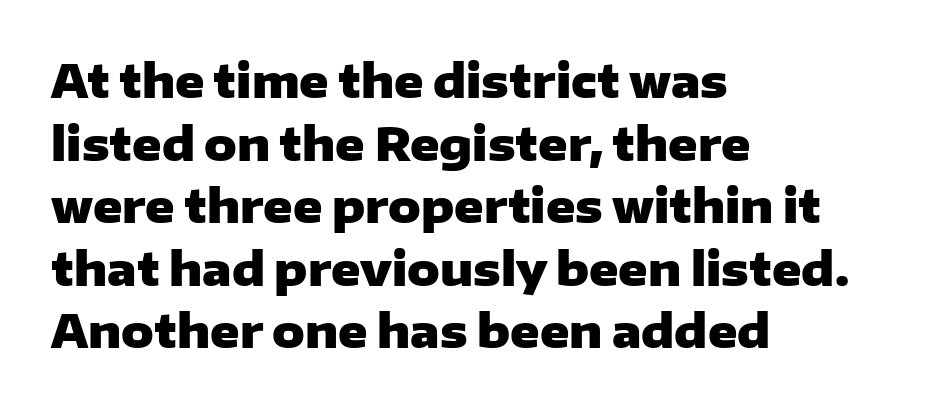
If you measured baseline to baseline, you'd find a middling distance. The rendering uses natural spacing where letterforms have individual widths. Vertical strokes here are truly vertical. Does the copy run flush right? No — it runs flush left.
